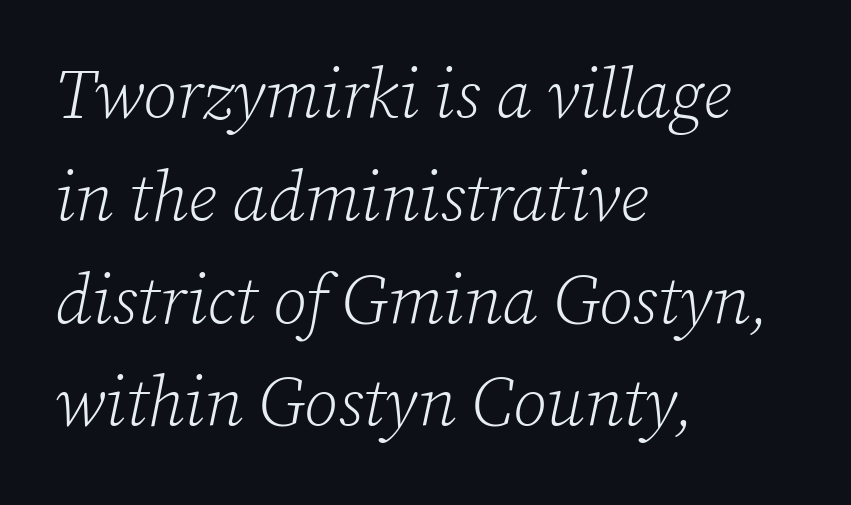
Q: Is the text bold? A: No.
Q: Is the text italic (slanted)? A: Yes, it leans right by about 12 degrees.
Q: Is the typeface a serif or a sans-serif typeface? A: Serif.
Q: Is the text underlined? A: No.
Q: How is the paragraph aligned? A: Left-aligned.
Q: Is the spacing between letters normal or unusually wide? A: Normal.
Q: Is the spacing between lines tight, normal or loose? A: Normal.
Q: Width (condensed, normal, or wide)? A: Normal.
Q: Stroke contrast? A: Low.
Q: x-height? A: Medium.
Q: Monospaced? A: No.
